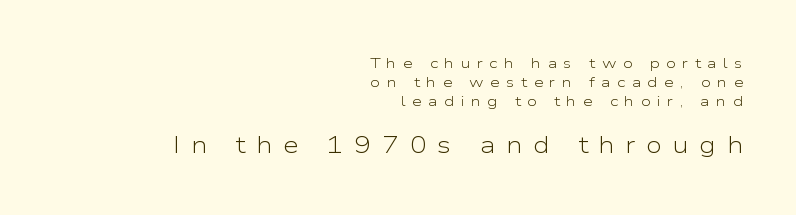
{"italic": "no", "bold": "no", "underline": "no", "align": "right", "line_spacing": "normal", "line_spacing_ratio": 1.36, "letter_spacing": "wide", "letter_spacing_em": 0.46, "larger_block": "second", "size_ratio": 1.64, "glyph_px": 23}
